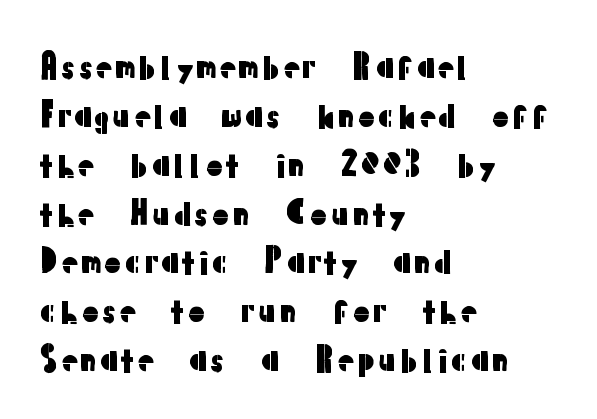
{"serif": "no", "italic": "no", "width": "normal", "stroke_contrast": "low", "x_height": "medium", "monospaced": "no", "underline": "no", "align": "left", "line_spacing": "normal", "line_spacing_ratio": 1.48, "letter_spacing": "normal", "letter_spacing_em": 0.0, "glyph_px": 33}
